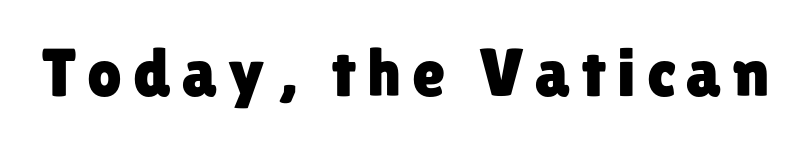
Q: Is the text italic (slanted)? A: No, it is upright.
Q: Is the typeface a serif or a sans-serif typeface? A: Sans-serif.
Q: Is the text underlined? A: No.
Q: Width (condensed, normal, or wide)? A: Normal.
Q: Stroke contrast? A: Low.
Q: x-height? A: Medium.
Q: Monospaced? A: No.
